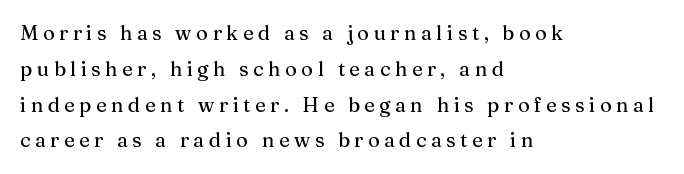
The image shows 20 px text type, upright; set left-aligned, line spacing 1.79x, unusually wide letter spacing (+0.23 em), not underlined.
